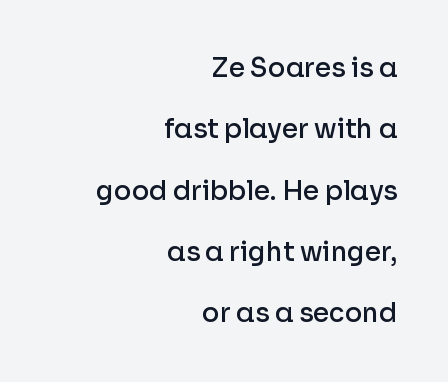
The image shows 26 px text type, upright; set right-aligned, loose line spacing (2.36x), normal letter spacing, not underlined.
